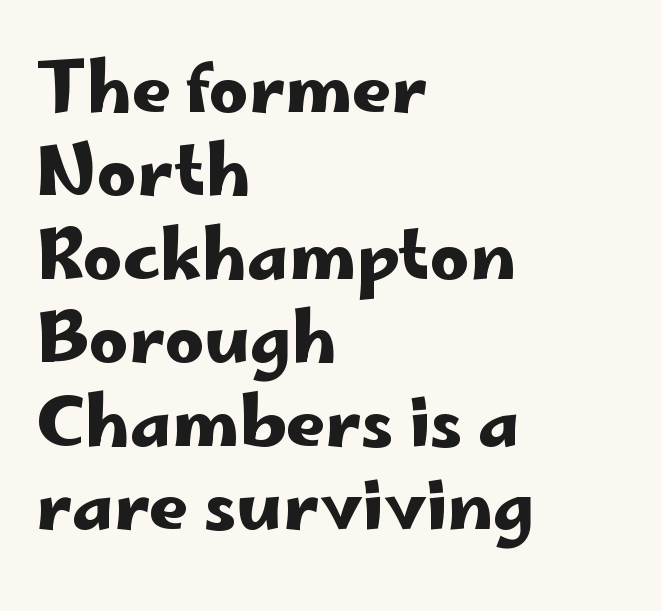
The image shows 69 px wide sans-serif type, upright; set left-aligned, line spacing 1.21x, normal letter spacing, not underlined; low stroke contrast and a small x-height.
